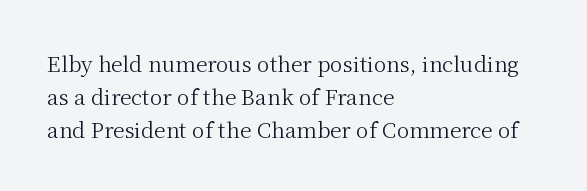
The image shows 21 px text type, upright; set left-aligned, normal line spacing (1.57x), normal letter spacing, not underlined.
